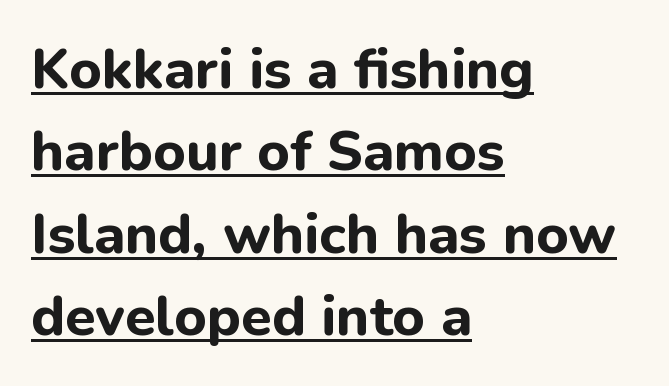
Q: Is the text bold? A: Yes.
Q: Is the text italic (slanted)? A: No, it is upright.
Q: Is the typeface a serif or a sans-serif typeface? A: Sans-serif.
Q: Is the text underlined? A: Yes.
Q: How is the paragraph aligned? A: Left-aligned.
Q: Is the spacing between letters normal or unusually wide? A: Normal.
Q: Is the spacing between lines tight, normal or loose? A: Normal.
Q: Width (condensed, normal, or wide)? A: Normal.
Q: Stroke contrast? A: Low.
Q: x-height? A: Medium.
Q: Monospaced? A: No.
